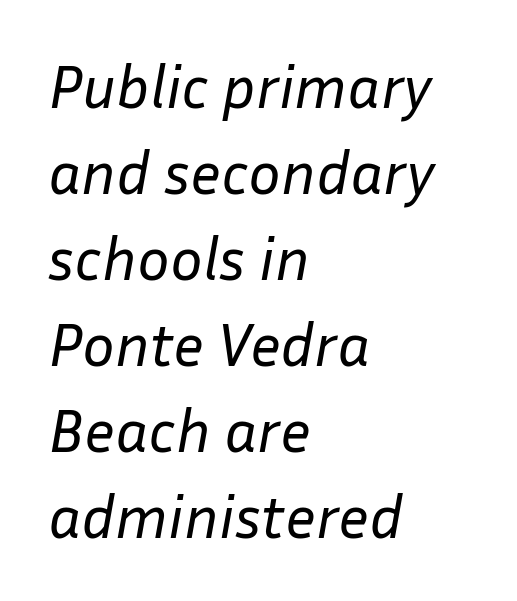
This is not heavy type; no bold has been used. Is this a fixed-width face? No — the glyphs have proportional, varying widths. This sample uses plain, unmodified letter spacing. A clean baseline with only descenders dipping below it.
